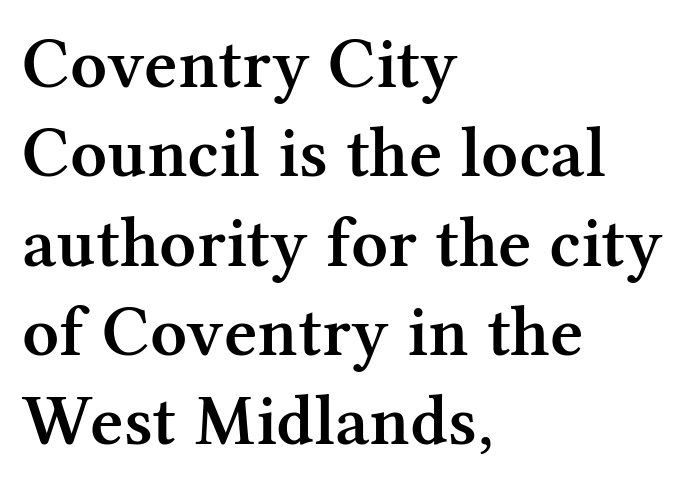
The image shows 72 px semibold serif type, upright; set left-aligned, line spacing 1.24x, normal letter spacing, not underlined; medium stroke contrast and a medium x-height.
